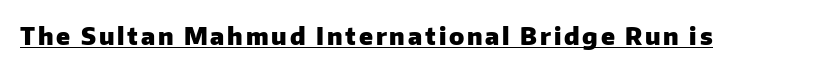
The string is rendered with underlining switched on. The face used here has the dense, thick strokes of a bold. This is roman type, the default non-slanted kind.
